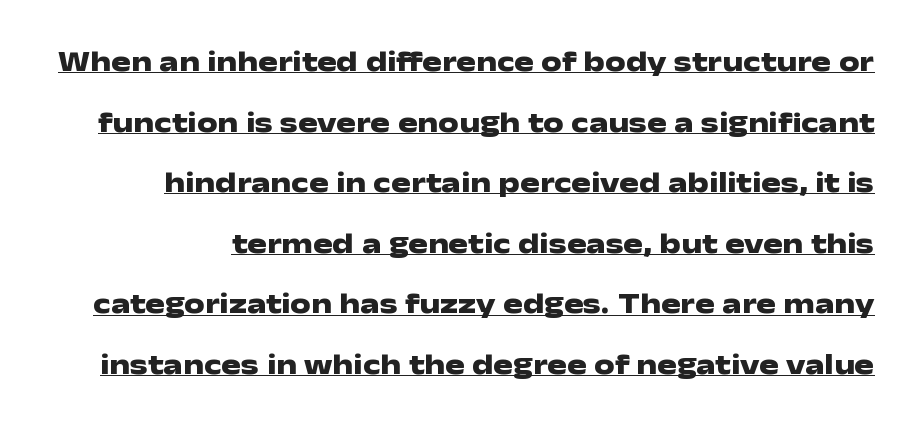
Q: Is the text bold? A: Yes.
Q: Is the text italic (slanted)? A: No, it is upright.
Q: Is the typeface a serif or a sans-serif typeface? A: Sans-serif.
Q: Is the text underlined? A: Yes.
Q: Is the spacing between letters normal or unusually wide? A: Normal.
Q: Is the spacing between lines tight, normal or loose? A: Loose.
Q: Width (condensed, normal, or wide)? A: Wide.
Q: Stroke contrast? A: Low.
Q: x-height? A: Medium.
Q: Monospaced? A: No.
